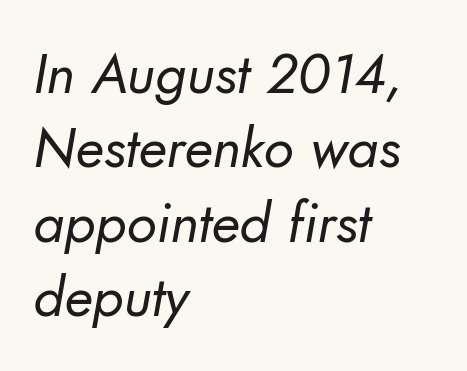
{"serif": "no", "bold": "no", "weight": "regular", "width": "normal", "stroke_contrast": "low", "x_height": "small", "monospaced": "no", "underline": "no", "align": "left", "line_spacing": "normal", "line_spacing_ratio": 1.33, "letter_spacing": "normal", "letter_spacing_em": 0.0, "glyph_px": 56}
